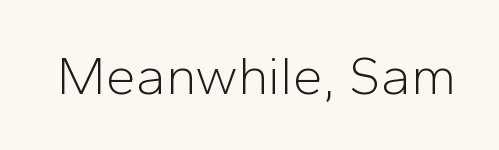
Grotesque or geometric, the face here clearly has no serifs. These lines are rendered in a variable-pitch font. Italic? Not at all — the glyphs are vertical. The cut favours lightness, reaching ordinary text weight at its darkest. In terms of letterspacing, this is plain default setting. Nobody drew a line under any word here.
